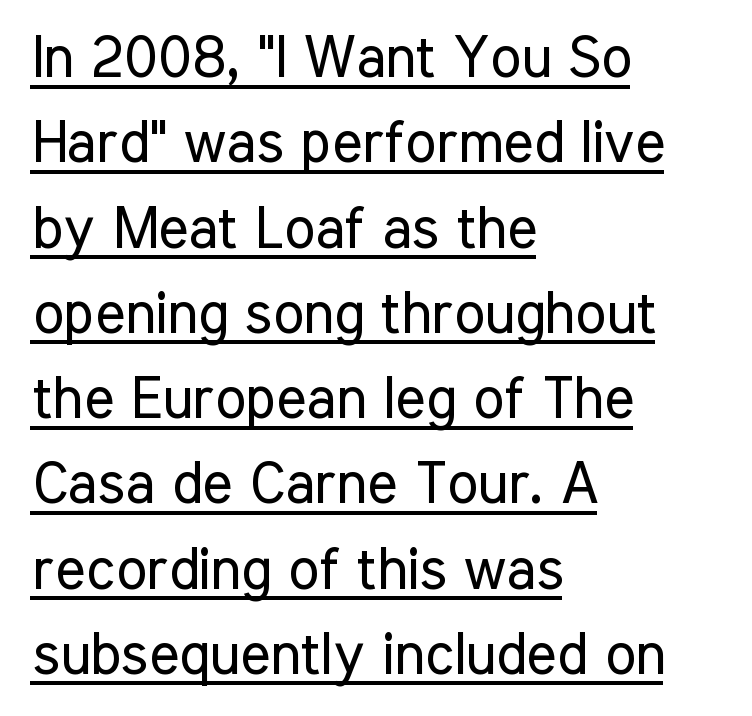
{"serif": "no", "italic": "no", "bold": "no", "weight": "regular", "width": "condensed", "stroke_contrast": "low", "x_height": "medium", "monospaced": "no", "underline": "yes", "align": "left", "line_spacing": "normal", "line_spacing_ratio": 1.47, "letter_spacing": "normal", "letter_spacing_em": 0.0, "glyph_px": 58}
